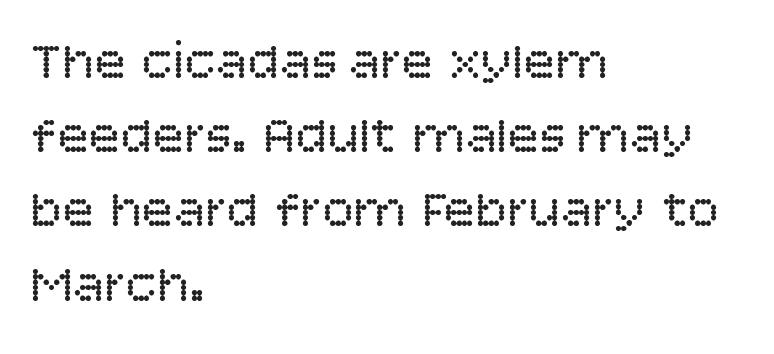
No letter is thick-stroked: the sample isn't bold. Is this a fixed-width face? No — the glyphs have proportional, varying widths. This sample keeps an unexceptional amount of space between lines. The characters display no serif detailing; their extremities are plain.
